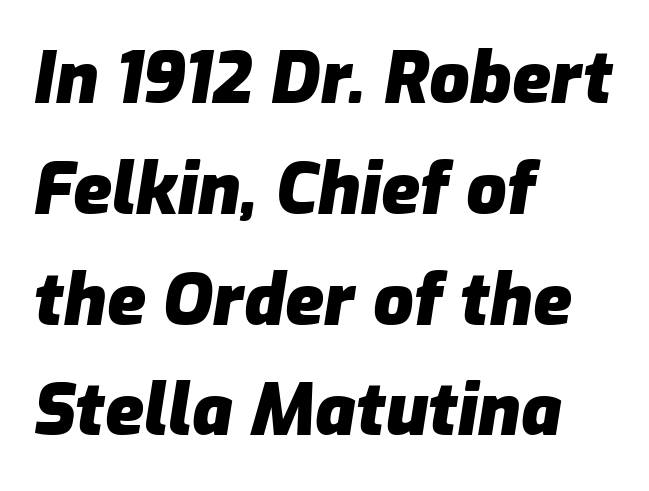
Q: Is the text bold? A: Yes.
Q: Is the text italic (slanted)? A: Yes, it leans right by about 9 degrees.
Q: Is the text underlined? A: No.
Q: How is the paragraph aligned? A: Left-aligned.
Q: Is the spacing between letters normal or unusually wide? A: Normal.
Q: Is the spacing between lines tight, normal or loose? A: Normal.
Q: Width (condensed, normal, or wide)? A: Normal.
Q: Stroke contrast? A: Low.
Q: x-height? A: Medium.
Q: Monospaced? A: No.
